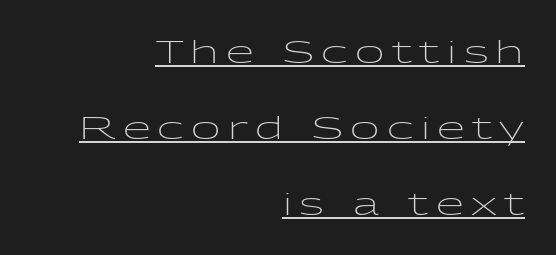
The image shows 32 px light, wide sans-serif type, upright; set right-aligned, loose line spacing (2.37x), unusually wide letter spacing (+0.23 em), underlined; low stroke contrast and a medium x-height.
